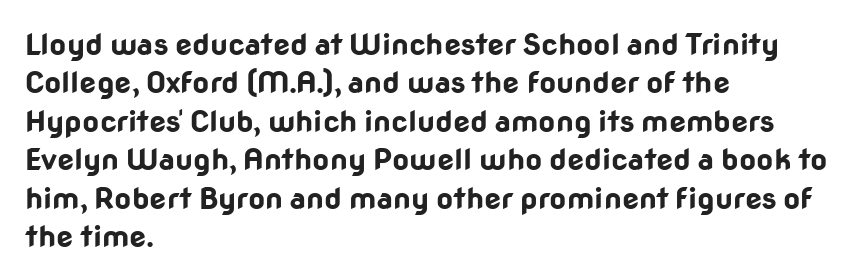
Successive baselines arrive at the customary interval. These lines keep a tight, regular rhythm from letter to letter. The foot of each line stays bare and open. Does the copy run flush right? No — it runs flush left. The glyphs have the mass of a bold cut.
